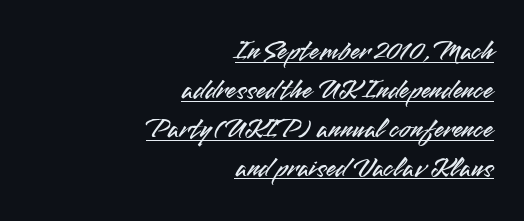
Is this a sans? Yes — the strokes have no serifs. This sample is right-justified, so line beginnings fall wherever the words allow. A continuous stroke trails under the words, as in a hyperlink. The gaps between neighbouring characters are ordinary and unremarkable. A typesetter would call this proportional, since set widths differ per character.
